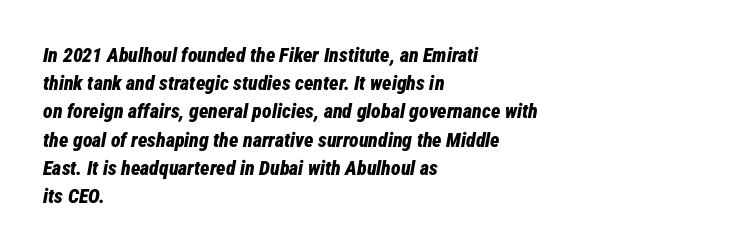
Rule under the text: the space is simply empty. Each word holds together tightly as a unit, with standard inter-letter gaps. Which margin do the lines hug? The left one — the right edge is uneven. Slanted lettering throughout. Heavy, bold letterforms.
